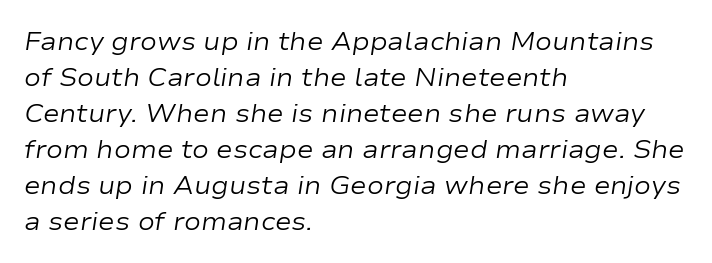
Default kerning and tracking; the words read as compact shapes. Observe the lean: these are italic letterforms. Stroke thickness stays within the range of a standard reading face or lighter. Notice how the passage keeps a crisp vertical edge on the left only.
